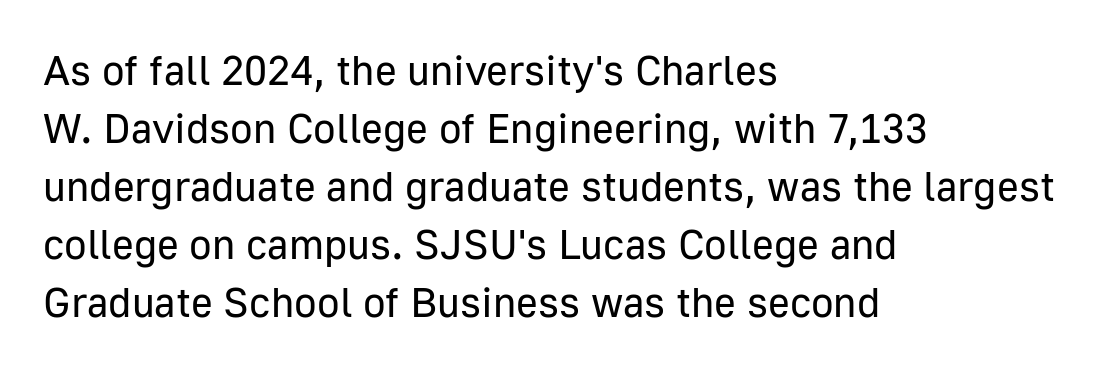
{"serif": "no", "italic": "no", "bold": "no", "weight": "regular", "width": "normal", "stroke_contrast": "low", "x_height": "medium", "monospaced": "no", "underline": "no", "align": "left", "line_spacing": "normal", "line_spacing_ratio": 1.38, "letter_spacing": "normal", "letter_spacing_em": 0.0, "glyph_px": 42}
